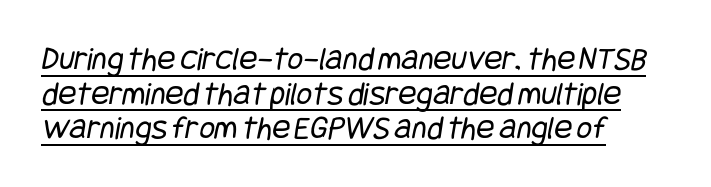
The lines are packed closely together with very little leading. Think standard paragraph weight, or any step lighter than that. If you drew a ruler down the left edge, every line would touch it. The type family on display is of the sans-serif kind. Each word holds together tightly as a unit, with standard inter-letter gaps.
